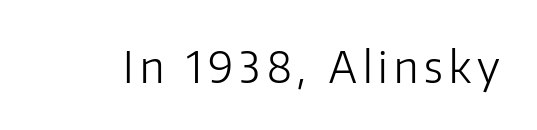
{"serif": "no", "italic": "no", "bold": "no", "weight": "light", "width": "normal", "stroke_contrast": "low", "x_height": "medium", "monospaced": "no", "underline": "no", "glyph_px": 44}
